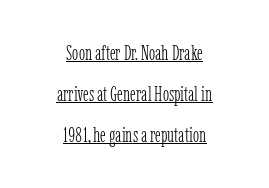
The compositor balanced each line on the midline. One glance says open: line gaps are wider than usual. Tracking value appears to be zero — textbook default spacing. Descenders here cross a horizontal rule under the line. Bold? No — there's no thickening of the strokes.
